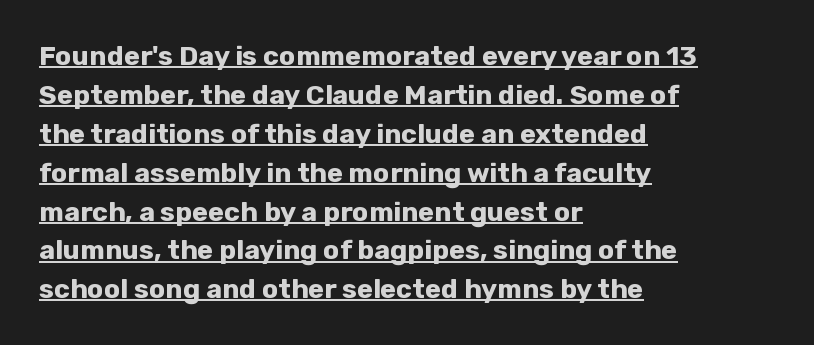
The image shows 27 px bold type, upright; set left-aligned, normal line spacing (1.44x), normal letter spacing, underlined.
